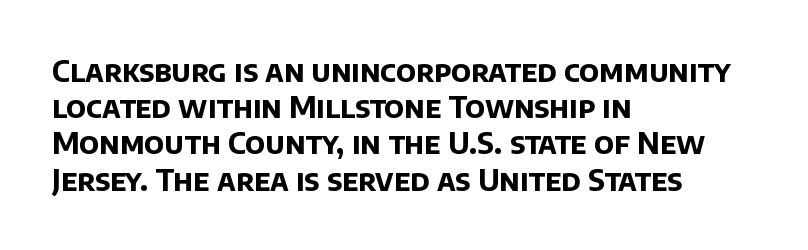
Note: no serifs on the glyphs. The face used here is proportionally spaced, like ordinary book or web type. Heavy-handed strokes throughout: this text is bold. Descenders are the only things crossing below the line. The paragraph has a hard left edge and a soft right edge.
